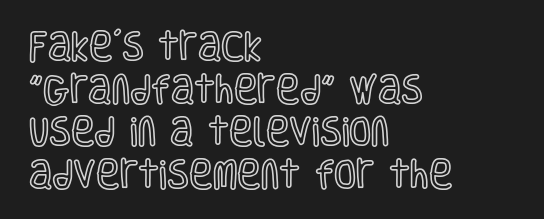
The image shows 32 px condensed type, upright; set left-aligned, normal line spacing (1.33x), normal letter spacing, not underlined; a large x-height.
